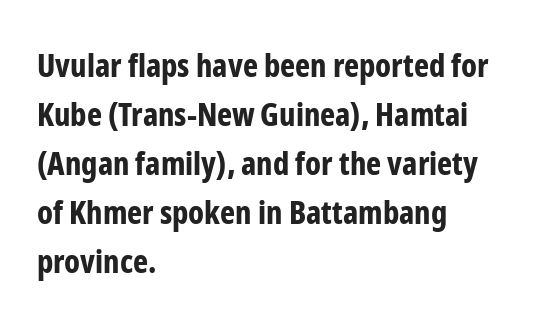
Q: Is the text bold? A: Yes.
Q: Is the text italic (slanted)? A: No, it is upright.
Q: Is the typeface a serif or a sans-serif typeface? A: Sans-serif.
Q: Is the text underlined? A: No.
Q: How is the paragraph aligned? A: Left-aligned.
Q: Is the spacing between letters normal or unusually wide? A: Normal.
Q: Is the spacing between lines tight, normal or loose? A: Normal.
Q: Width (condensed, normal, or wide)? A: Condensed.
Q: Stroke contrast? A: Low.
Q: x-height? A: Medium.
Q: Monospaced? A: No.
